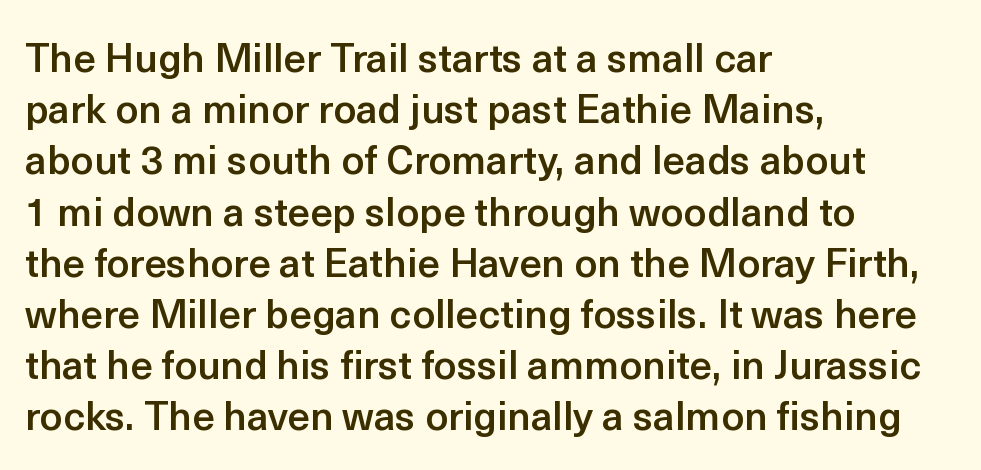
Q: Is the text bold? A: Semi-bold.
Q: Is the text italic (slanted)? A: No, it is upright.
Q: Is the typeface a serif or a sans-serif typeface? A: Sans-serif.
Q: Is the text underlined? A: No.
Q: How is the paragraph aligned? A: Left-aligned.
Q: Is the spacing between letters normal or unusually wide? A: Normal.
Q: Is the spacing between lines tight, normal or loose? A: Normal.
Q: Width (condensed, normal, or wide)? A: Normal.
Q: x-height? A: Medium.
Q: Monospaced? A: No.
